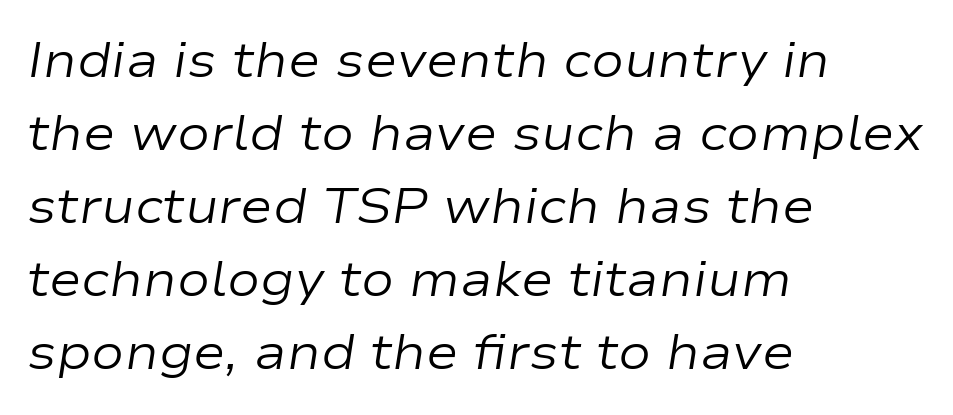
Q: Is the text bold? A: No.
Q: Is the text italic (slanted)? A: Yes, it leans right by about 9 degrees.
Q: Is the text underlined? A: No.
Q: How is the paragraph aligned? A: Left-aligned.
Q: Is the spacing between letters normal or unusually wide? A: Normal.
Q: Is the spacing between lines tight, normal or loose? A: Normal.
Q: Width (condensed, normal, or wide)? A: Wide.
Q: Stroke contrast? A: Low.
Q: x-height? A: Medium.
Q: Monospaced? A: No.
